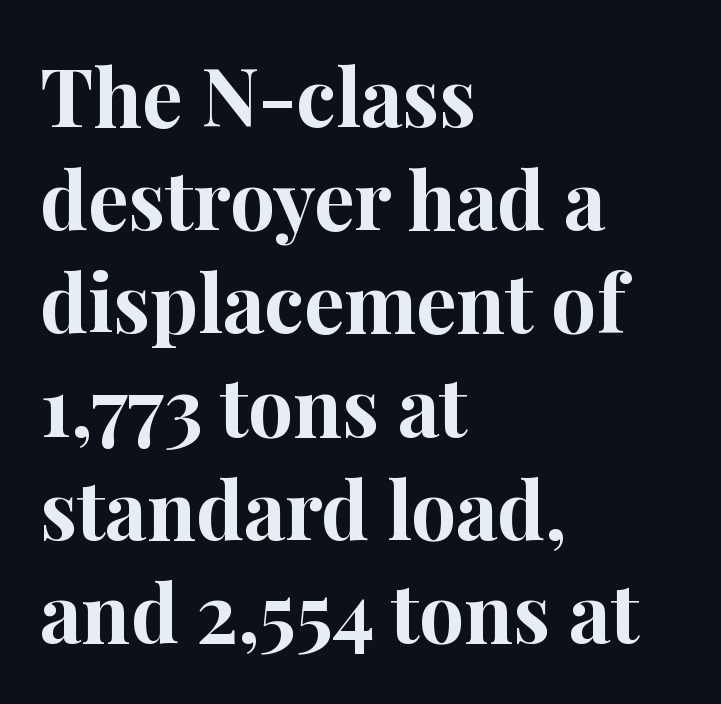
Q: Is the text bold? A: Yes.
Q: Is the text italic (slanted)? A: No, it is upright.
Q: Is the typeface a serif or a sans-serif typeface? A: Serif.
Q: Is the text underlined? A: No.
Q: How is the paragraph aligned? A: Left-aligned.
Q: Is the spacing between letters normal or unusually wide? A: Normal.
Q: Is the spacing between lines tight, normal or loose? A: Normal.
Q: Width (condensed, normal, or wide)? A: Normal.
Q: Stroke contrast? A: High.
Q: x-height? A: Medium.
Q: Monospaced? A: No.
